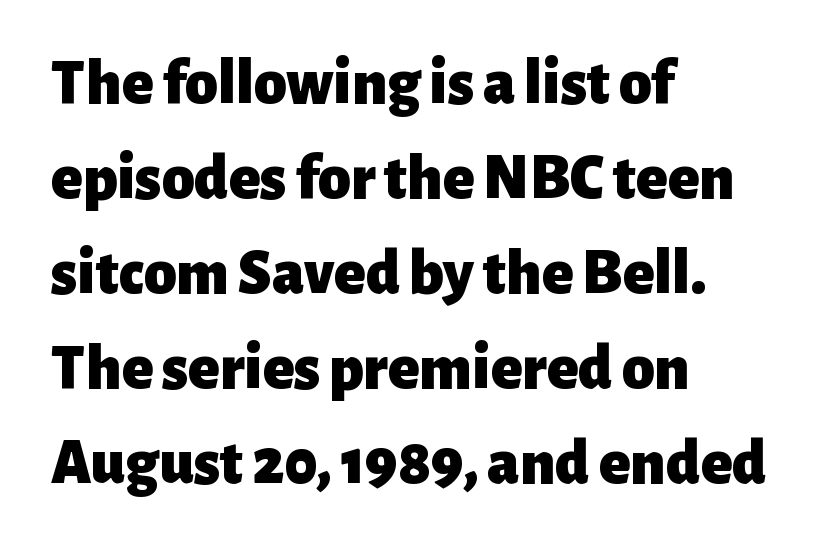
{"serif": "no", "italic": "no", "bold": "yes", "weight": "heavy", "width": "normal", "stroke_contrast": "low", "x_height": "medium", "monospaced": "no", "underline": "no", "align": "left", "line_spacing": "normal", "line_spacing_ratio": 1.46, "letter_spacing": "normal", "letter_spacing_em": 0.0, "glyph_px": 65}
